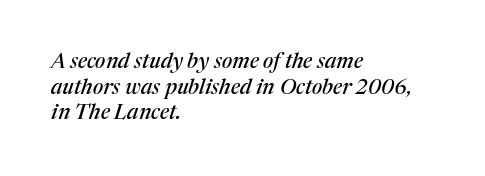
{"italic": "yes", "lean": "right", "slant_degrees": 17, "underline": "no", "align": "left", "line_spacing_ratio": 1.22, "letter_spacing": "normal", "letter_spacing_em": 0.0, "glyph_px": 21}
